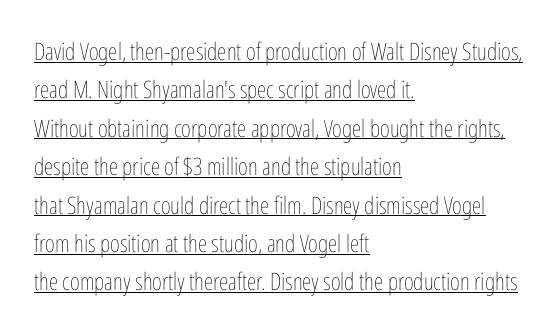
The image shows 24 px text type, upright; set left-aligned, normal line spacing (1.6x), normal letter spacing, underlined.
